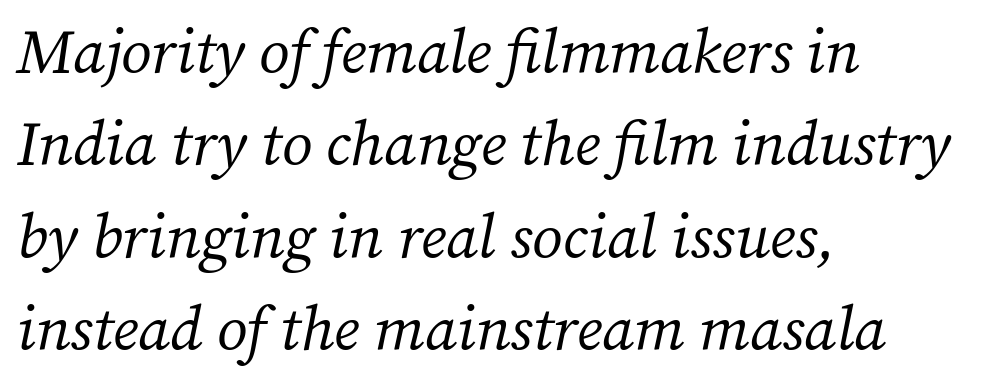
The image shows 62 px regular-weight serif type, italic (leaning right); set left-aligned, normal line spacing (1.49x), normal letter spacing, not underlined; medium stroke contrast and a medium x-height.
